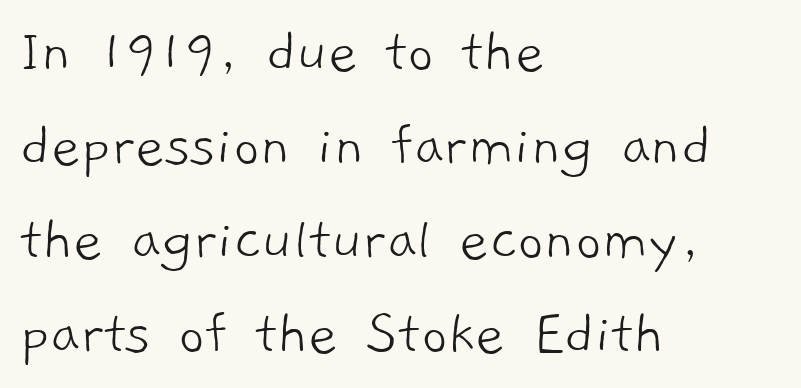
The image shows 64 px light sans-serif type; set left-aligned, normal line spacing (1.47x), normal letter spacing, not underlined; low stroke contrast and a medium x-height.
